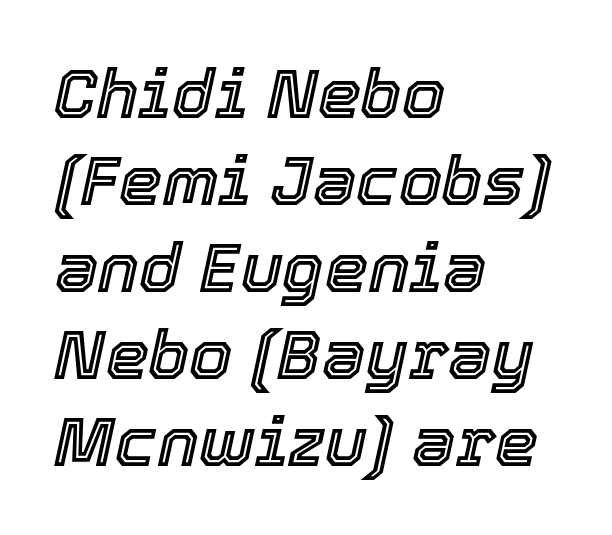
{"italic": "yes", "lean": "right", "slant_degrees": 12, "width": "normal", "x_height": "medium", "monospaced": "no", "underline": "no", "align": "left", "line_spacing": "normal", "line_spacing_ratio": 1.26, "letter_spacing": "normal", "letter_spacing_em": 0.0, "glyph_px": 69}
